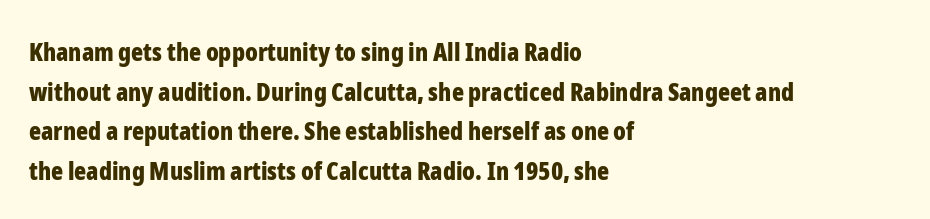
{"italic": "no", "bold": "yes", "underline": "no", "align": "left", "line_spacing": "normal", "line_spacing_ratio": 1.59, "letter_spacing": "normal", "letter_spacing_em": 0.0, "glyph_px": 25}
